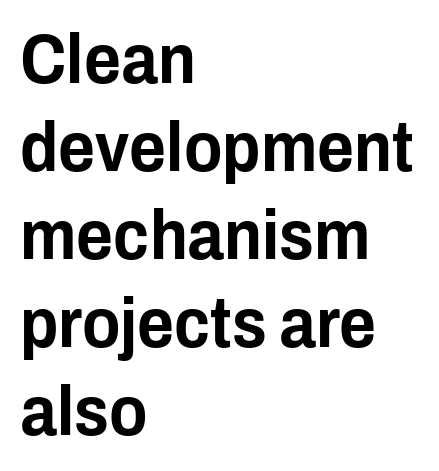
This sample uses plain, unmodified letter spacing. Stroke terminals: plain, sans-serif. Descender tails drop into unmarked territory. A typesetter would call this proportional, since set widths differ per character.
